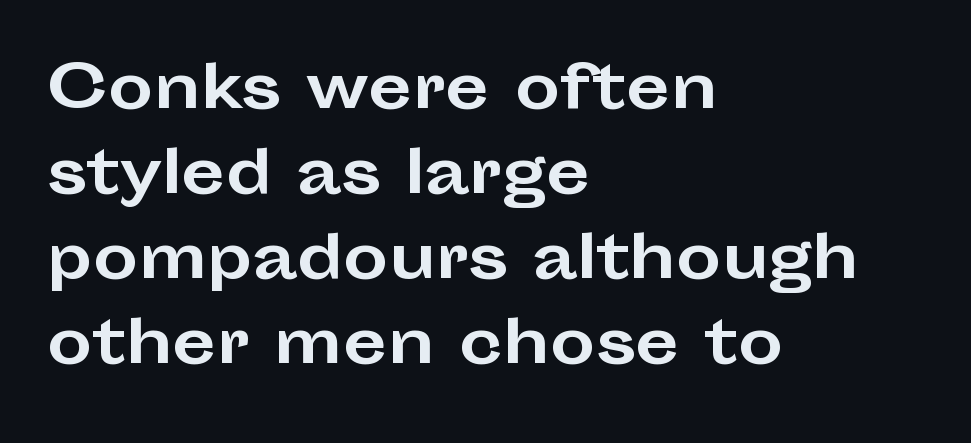
Q: Is the text bold? A: Yes.
Q: Is the text italic (slanted)? A: No, it is upright.
Q: Is the typeface a serif or a sans-serif typeface? A: Sans-serif.
Q: Is the text underlined? A: No.
Q: How is the paragraph aligned? A: Left-aligned.
Q: Is the spacing between letters normal or unusually wide? A: Normal.
Q: Is the spacing between lines tight, normal or loose? A: Normal.
Q: Width (condensed, normal, or wide)? A: Wide.
Q: Stroke contrast? A: Low.
Q: x-height? A: Medium.
Q: Monospaced? A: No.
